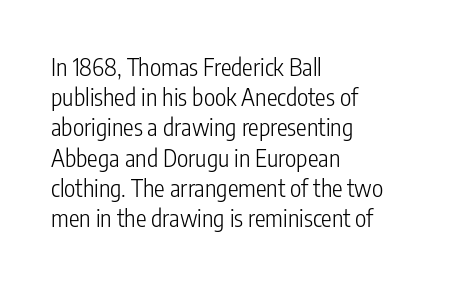
{"italic": "no", "bold": "no", "underline": "no", "align": "left", "line_spacing": "normal", "line_spacing_ratio": 1.26, "letter_spacing": "normal", "letter_spacing_em": 0.0, "glyph_px": 24}
